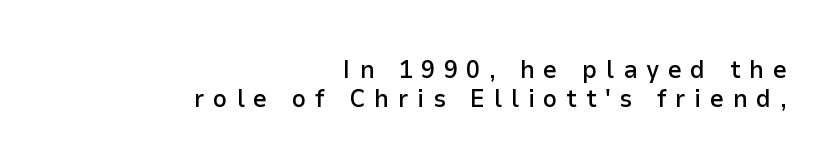
{"italic": "no", "bold": "semi", "underline": "no", "align": "right", "line_spacing_ratio": 1.16, "letter_spacing": "wide", "letter_spacing_em": 0.35, "glyph_px": 25}
